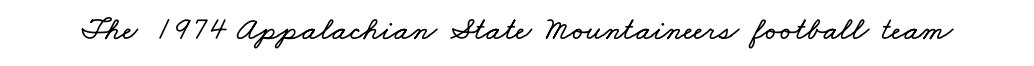
The image shows 33 px wide type; set normal letter spacing, not underlined; low stroke contrast and a small x-height.
